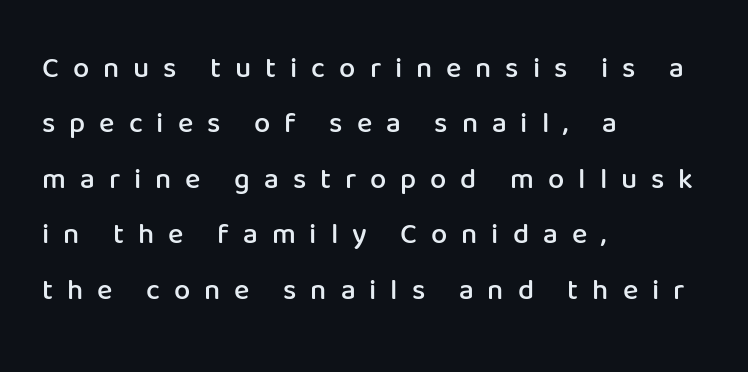
{"serif": "no", "italic": "no", "bold": "semi", "weight": "semibold", "width": "normal", "stroke_contrast": "low", "x_height": "medium", "monospaced": "no", "underline": "no", "align": "left", "line_spacing": "loose", "line_spacing_ratio": 1.91, "letter_spacing": "wide", "letter_spacing_em": 0.48, "glyph_px": 29}
